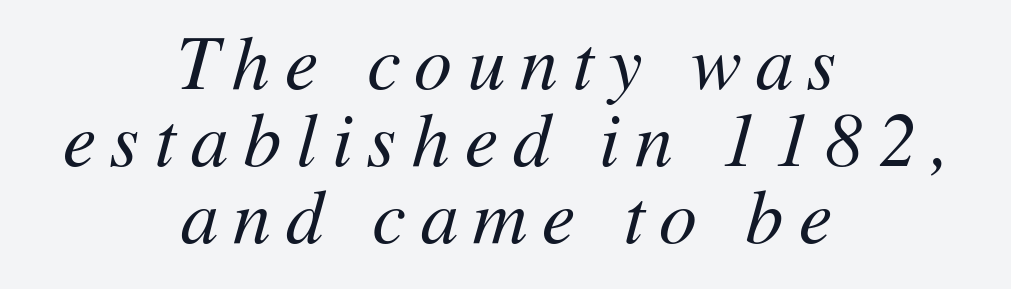
The image shows 75 px regular-weight type, italic (leaning right); set centered, tight line spacing (1.03x), unusually wide letter spacing (+0.2 em), not underlined; medium stroke contrast and a medium x-height.
